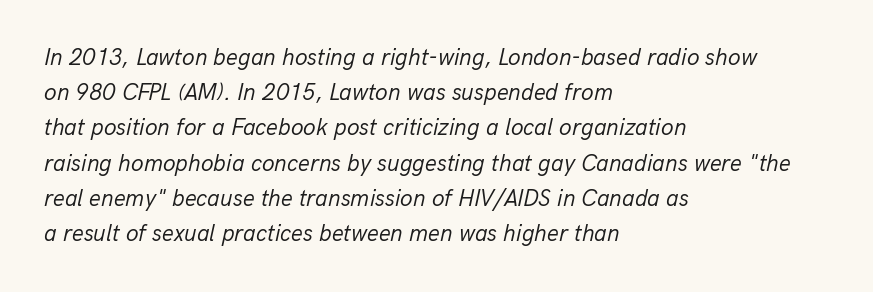
The image shows 23 px text type, italic (leaning right); set left-aligned, normal line spacing (1.53x), normal letter spacing, not underlined.
